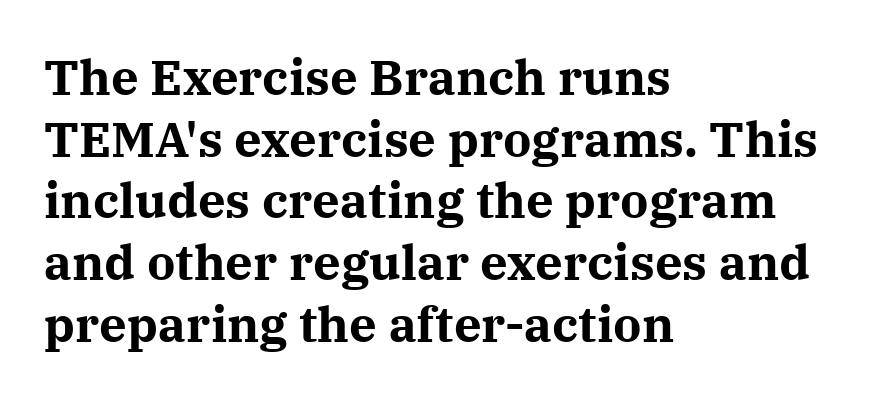
Typographically, this falls in the serif category. In terms of posture, this sample is upright. The text block is weighted toward the left margin, trailing off unevenly rightward. The passage shown stacks its lines at a standard gap. Clear beneath every line of the passage.
